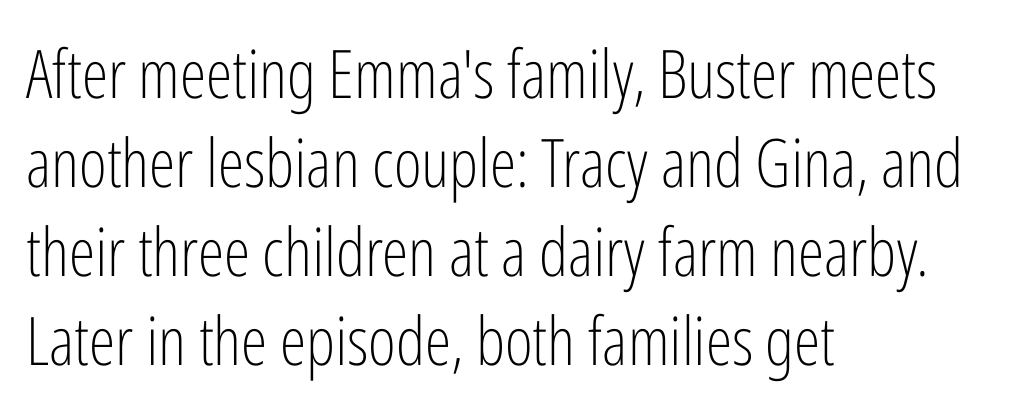
{"serif": "no", "italic": "no", "bold": "no", "weight": "light", "width": "condensed", "stroke_contrast": "low", "x_height": "medium", "monospaced": "no", "underline": "no", "align": "left", "line_spacing": "normal", "line_spacing_ratio": 1.33, "letter_spacing": "normal", "letter_spacing_em": 0.0, "glyph_px": 67}
